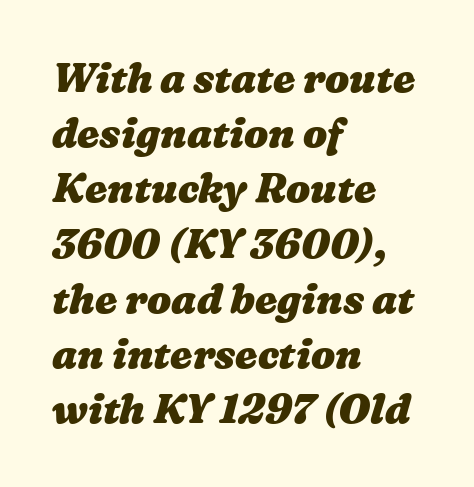
{"bold": "yes", "weight": "heavy", "width": "wide", "stroke_contrast": "medium", "x_height": "medium", "monospaced": "no", "underline": "no", "align": "left", "line_spacing": "normal", "line_spacing_ratio": 1.38, "letter_spacing": "normal", "letter_spacing_em": 0.0, "glyph_px": 40}
